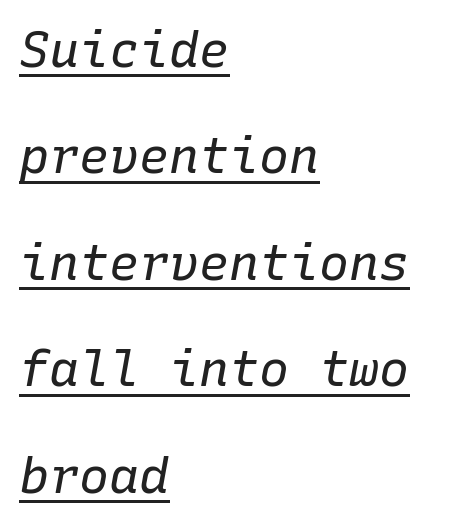
Q: Is the text bold? A: No.
Q: Is the text italic (slanted)? A: Yes, it leans right by about 10 degrees.
Q: Is the text underlined? A: Yes.
Q: How is the paragraph aligned? A: Left-aligned.
Q: Is the spacing between letters normal or unusually wide? A: Normal.
Q: Is the spacing between lines tight, normal or loose? A: Loose.
Q: Width (condensed, normal, or wide)? A: Normal.
Q: Stroke contrast? A: Low.
Q: x-height? A: Medium.
Q: Monospaced? A: Yes.
